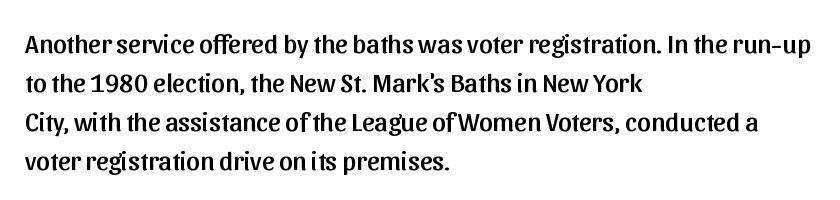
Q: Is the text italic (slanted)? A: No, it is upright.
Q: Is the text underlined? A: No.
Q: How is the paragraph aligned? A: Left-aligned.
Q: Is the spacing between letters normal or unusually wide? A: Normal.
Q: Is the spacing between lines tight, normal or loose? A: Normal.
